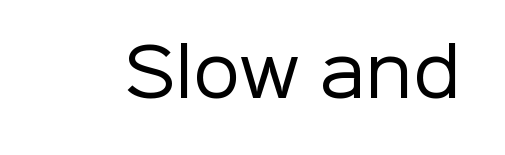
Stroke terminals: plain, sans-serif. Does the lettering tilt? It doesn't — this is upright. What stands out about the letter spacing? Nothing — it is the standard amount. The specimen omits any rule beneath the text block's lines.
